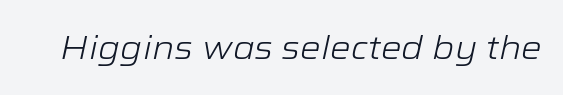
The image shows 33 px light, wide type, italic (leaning right); set normal letter spacing, not underlined; low stroke contrast and a medium x-height.
